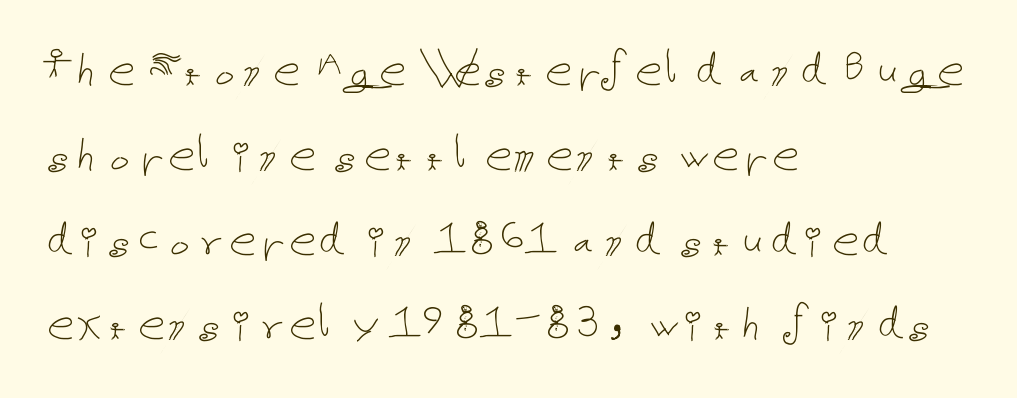
The specimen omits any rule beneath the text block's lines. Left-aligned paragraph, ragged on the right. How would I describe the line gaps? Plain and ordinary. Look at the tracking — it's just the regular setting, nothing added. The weight would be labelled regular, book, light, or lighter still.
